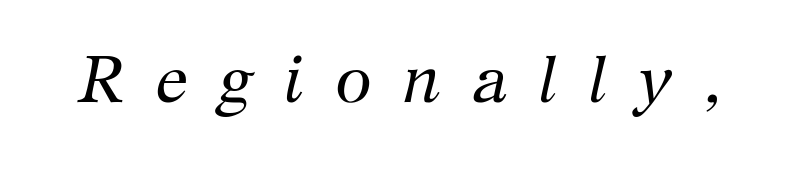
Q: Is the text bold? A: No.
Q: Is the text italic (slanted)? A: Yes, it leans right by about 12 degrees.
Q: Is the typeface a serif or a sans-serif typeface? A: Serif.
Q: Is the text underlined? A: No.
Q: Is the spacing between letters normal or unusually wide? A: Unusually wide.
Q: Width (condensed, normal, or wide)? A: Normal.
Q: Stroke contrast? A: Medium.
Q: x-height? A: Medium.
Q: Monospaced? A: No.
